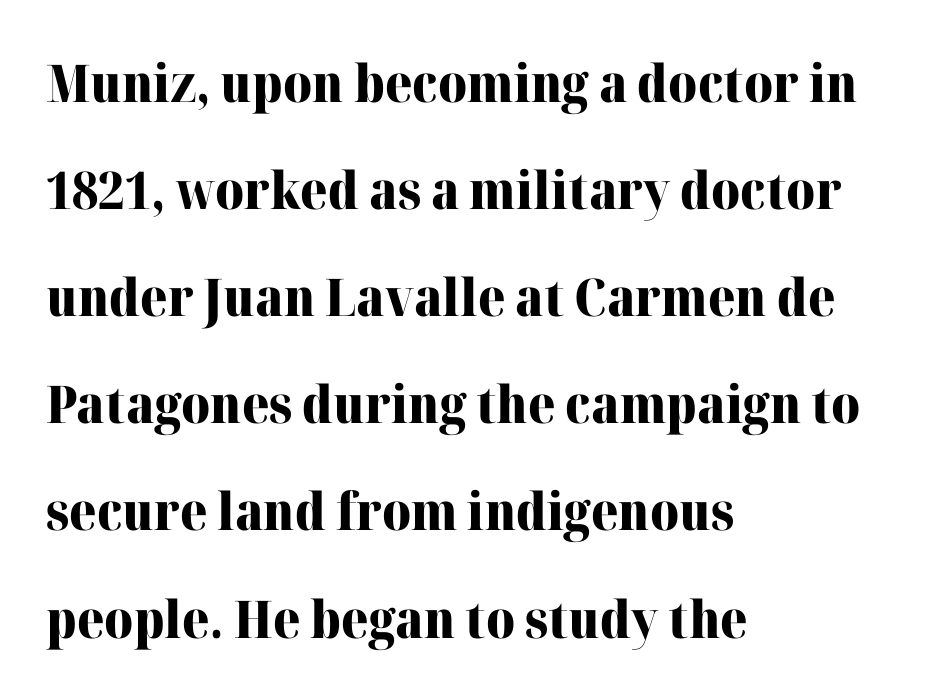
Q: Is the text bold? A: Yes.
Q: Is the text italic (slanted)? A: No, it is upright.
Q: Is the typeface a serif or a sans-serif typeface? A: Serif.
Q: Is the text underlined? A: No.
Q: How is the paragraph aligned? A: Left-aligned.
Q: Is the spacing between letters normal or unusually wide? A: Normal.
Q: Is the spacing between lines tight, normal or loose? A: Loose.
Q: Width (condensed, normal, or wide)? A: Normal.
Q: Stroke contrast? A: High.
Q: x-height? A: Medium.
Q: Monospaced? A: No.
